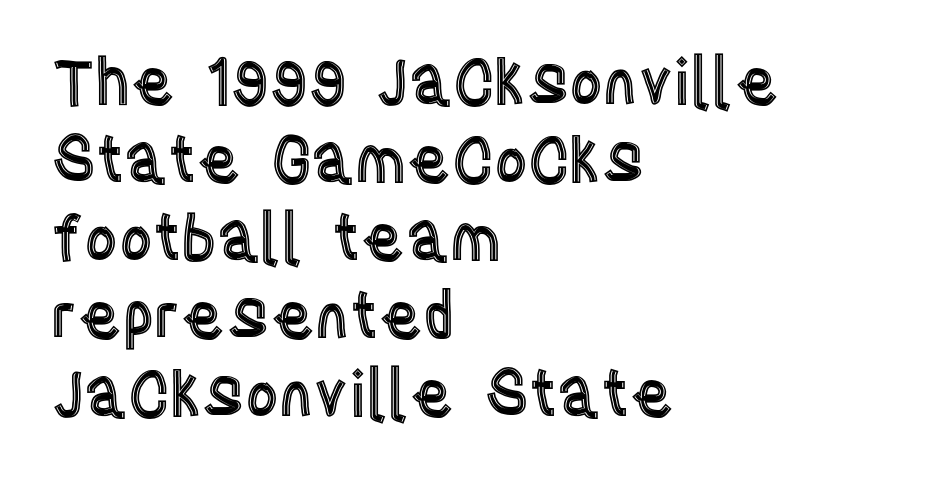
Q: Is the text italic (slanted)? A: No, it is upright.
Q: Is the text underlined? A: No.
Q: How is the paragraph aligned? A: Left-aligned.
Q: Is the spacing between letters normal or unusually wide? A: Normal.
Q: Width (condensed, normal, or wide)? A: Condensed.
Q: x-height? A: Large.
Q: Monospaced? A: No.
